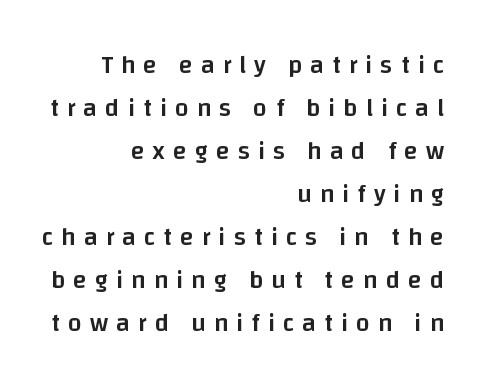
The image shows 25 px text type, upright; set right-aligned, line spacing 1.72x, unusually wide letter spacing (+0.32 em), not underlined.
